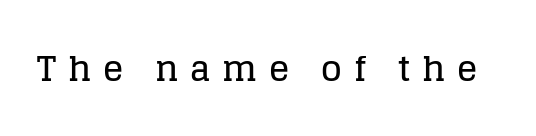
{"serif": "yes", "italic": "no", "width": "normal", "stroke_contrast": "low", "x_height": "large", "monospaced": "no", "underline": "no", "letter_spacing": "wide", "letter_spacing_em": 0.34, "glyph_px": 34}
